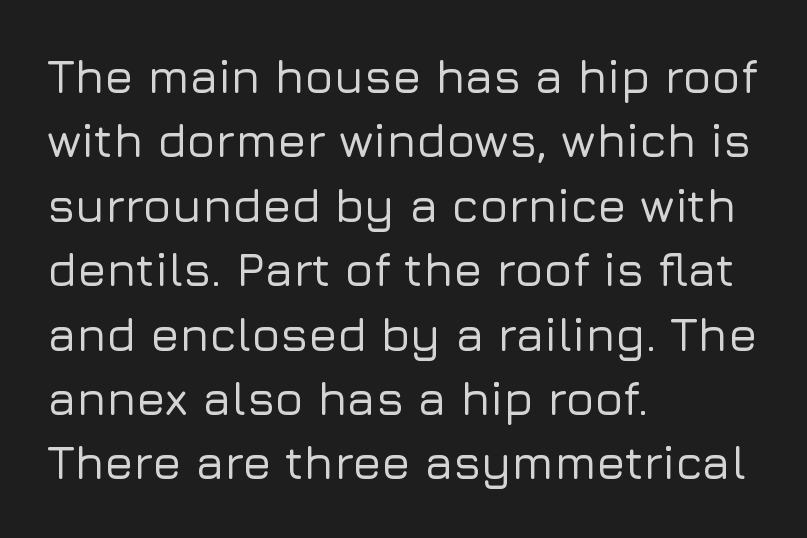
{"serif": "no", "italic": "no", "width": "normal", "stroke_contrast": "low", "x_height": "medium", "monospaced": "no", "underline": "no", "align": "left", "line_spacing": "normal", "line_spacing_ratio": 1.37, "letter_spacing": "normal", "letter_spacing_em": 0.0, "glyph_px": 47}
